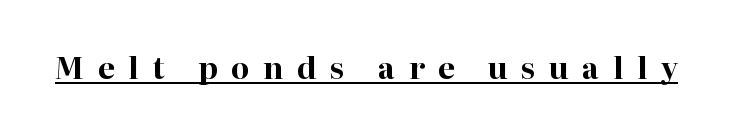
The image shows 30 px bold serif type, upright; set unusually wide letter spacing (+0.45 em), underlined; high stroke contrast and a medium x-height.
